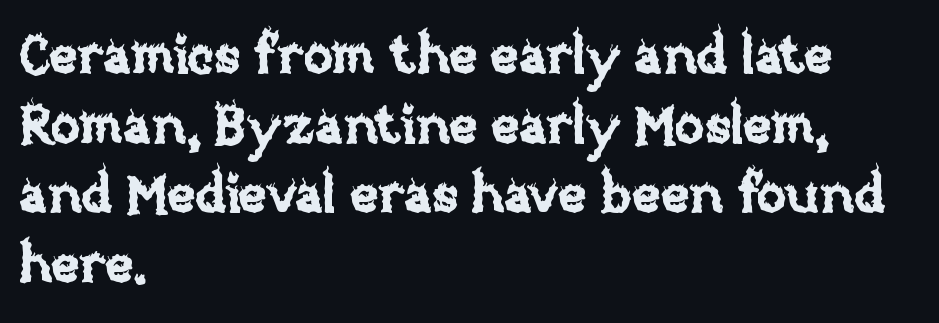
In CSS terms this would be text-align: left. Lines of text with bare space underneath. A normal amount of white space separates one row of letters from the next. The horizontal fit of the characters is conventional and even. Designer's note — italics off, roman on.
